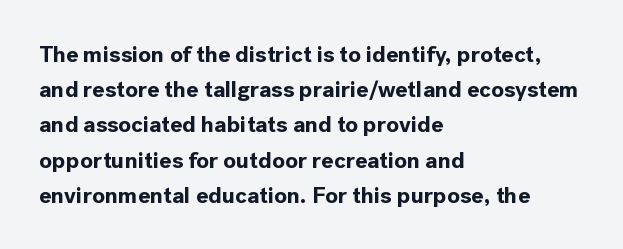
Each new line begins a customary step beneath the previous one. This rendering leaves character spacing at its baseline value. The lettering stays uniformly vertical, giving the passage a roman look. This rendering features lettering with no underline. A student would call this left alignment; a typographer would say flush left, rag right. Is the type bold? Yes — the strokes are clearly thick and heavy.
